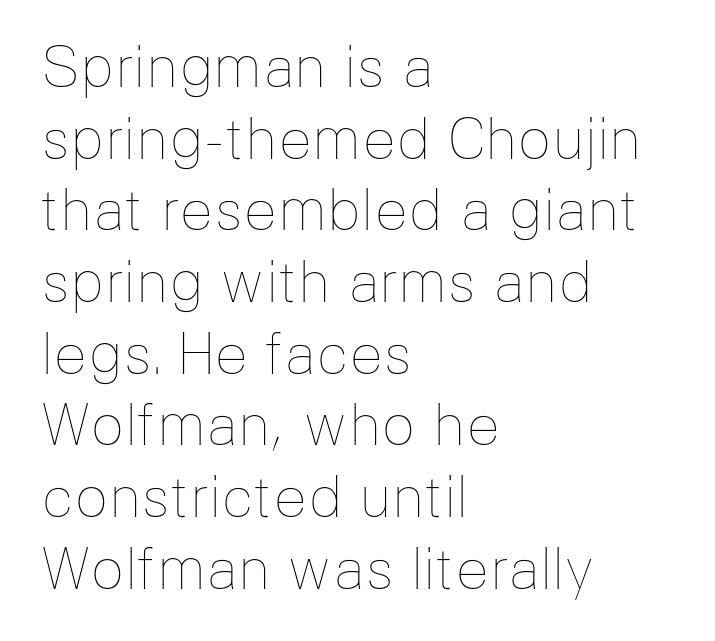
{"italic": "no", "bold": "no", "weight": "thin", "width": "normal", "stroke_contrast": "low", "x_height": "medium", "monospaced": "no", "underline": "no", "align": "left", "line_spacing": "normal", "line_spacing_ratio": 1.28, "letter_spacing": "normal", "letter_spacing_em": 0.0, "glyph_px": 56}
